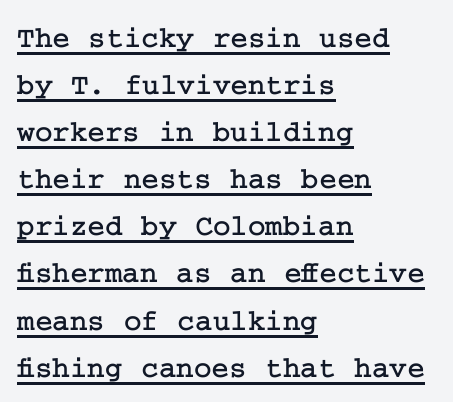
Q: Is the text italic (slanted)? A: No, it is upright.
Q: Is the typeface a serif or a sans-serif typeface? A: Serif.
Q: Is the text underlined? A: Yes.
Q: How is the paragraph aligned? A: Left-aligned.
Q: Is the spacing between letters normal or unusually wide? A: Normal.
Q: Is the spacing between lines tight, normal or loose? A: Normal.
Q: Width (condensed, normal, or wide)? A: Normal.
Q: Stroke contrast? A: Low.
Q: x-height? A: Medium.
